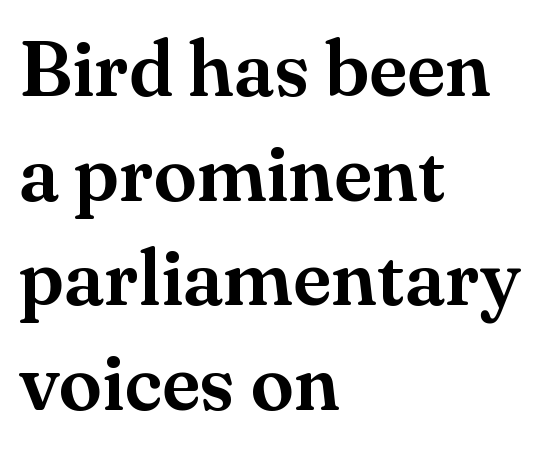
Type without underlining. This sample keeps an unexceptional amount of space between lines. Compared with typical body copy, the letter spacing here is the same. Looks like regular typesetting: each glyph gets only the width it needs.
